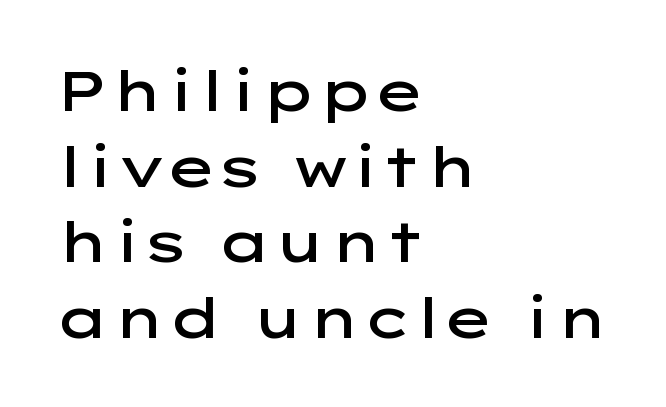
{"serif": "no", "italic": "no", "bold": "semi", "weight": "semibold", "width": "wide", "stroke_contrast": "low", "x_height": "medium", "monospaced": "no", "underline": "no", "align": "left", "line_spacing": "normal", "line_spacing_ratio": 1.35, "letter_spacing": "normal", "letter_spacing_em": 0.0, "glyph_px": 56}
